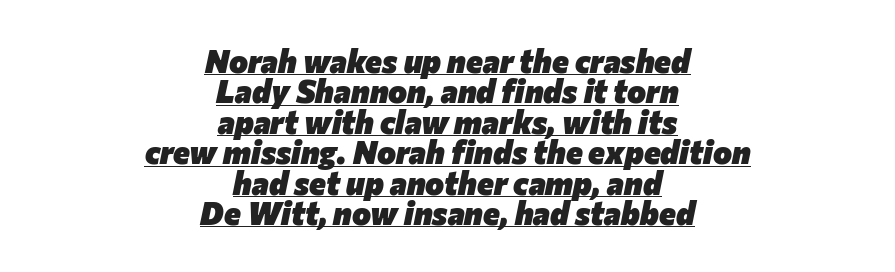
Layout note: lines centered. The passage shown leans; its letterforms are oblique. Look at the tracking — it's just the regular setting, nothing added. Caption: bold face, heavy strokes. Notice how a bar underscores the lettering throughout. Looks like regular typesetting: each glyph gets only the width it needs.
